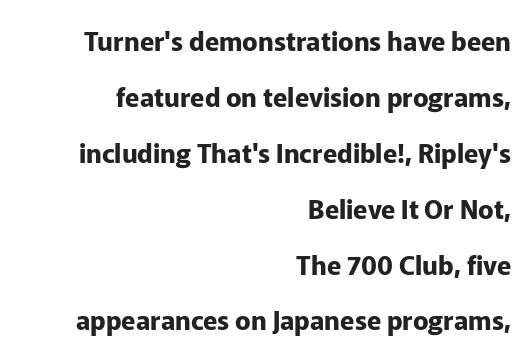
The font is running at its bold setting. The axis of the letterforms is exactly vertical. The passage shown has conventional tracking throughout. The space directly below the letters is spotless. Quick note: interline space is abundant.
